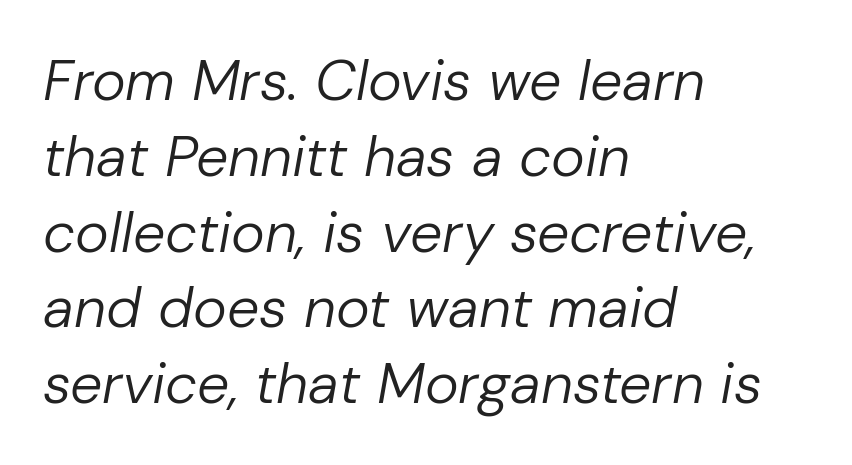
{"italic": "yes", "lean": "right", "slant_degrees": 10, "bold": "no", "weight": "regular", "width": "normal", "stroke_contrast": "low", "x_height": "medium", "monospaced": "no", "underline": "no", "align": "left", "line_spacing": "normal", "line_spacing_ratio": 1.33, "letter_spacing": "normal", "letter_spacing_em": 0.0, "glyph_px": 57}
